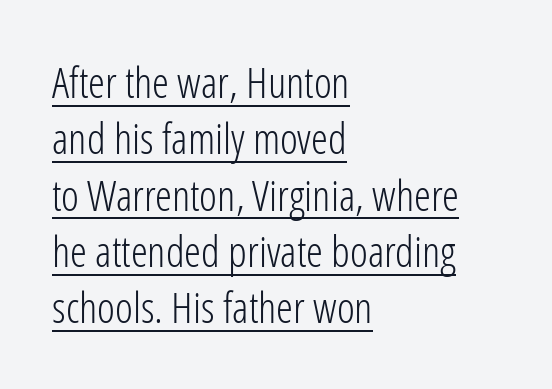
Q: Is the text bold? A: No.
Q: Is the text italic (slanted)? A: No, it is upright.
Q: Is the typeface a serif or a sans-serif typeface? A: Sans-serif.
Q: Is the text underlined? A: Yes.
Q: How is the paragraph aligned? A: Left-aligned.
Q: Is the spacing between letters normal or unusually wide? A: Normal.
Q: Is the spacing between lines tight, normal or loose? A: Normal.
Q: Width (condensed, normal, or wide)? A: Condensed.
Q: Stroke contrast? A: Low.
Q: x-height? A: Medium.
Q: Monospaced? A: No.
